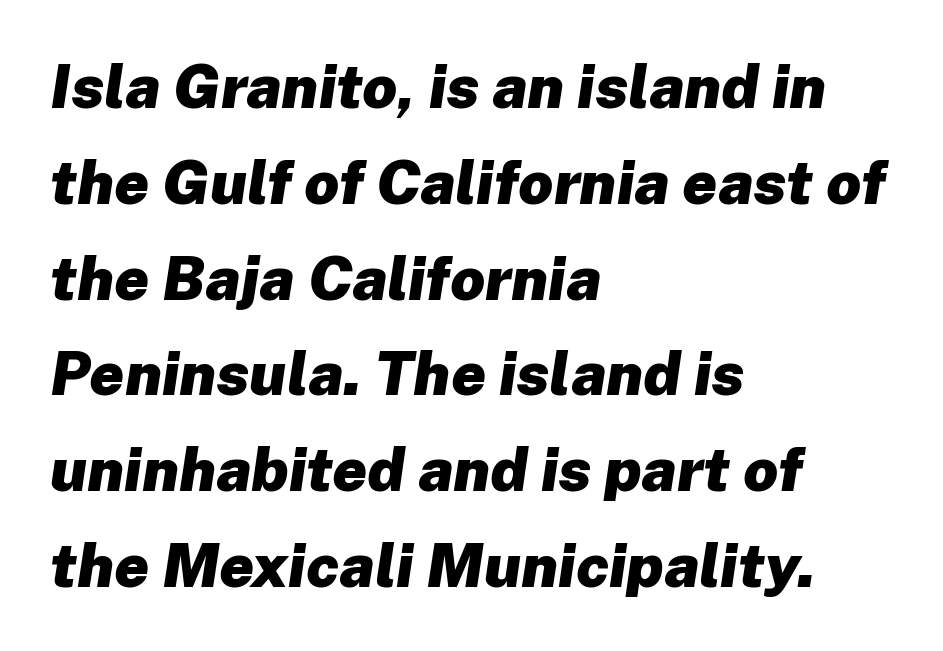
Honestly, there is no underline to notice here at all. A typesetter would call this zero additional tracking. Students, this is bold: see how much ink each stroke carries. The lines sit at an ordinary, default distance from one another. Think of a printed novel: that variable character pitch is what you see here. This rendering uses left alignment, leaving the right contour irregular.
